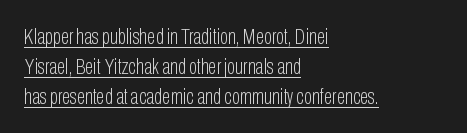
Q: Is the text bold? A: No.
Q: Is the text italic (slanted)? A: No, it is upright.
Q: Is the text underlined? A: Yes.
Q: How is the paragraph aligned? A: Left-aligned.
Q: Is the spacing between letters normal or unusually wide? A: Normal.
Q: Is the spacing between lines tight, normal or loose? A: Normal.
